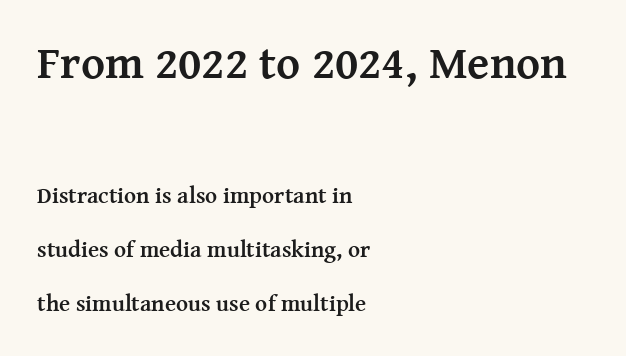
Notice how the stems are strictly vertical — no italics here. Is this a sans? No — the strokes have serifs. The passage shown has conventional tracking throughout. Reading top to bottom, the characters get smaller at the block break. I'd describe the lettering as bold — thick and assertive.
